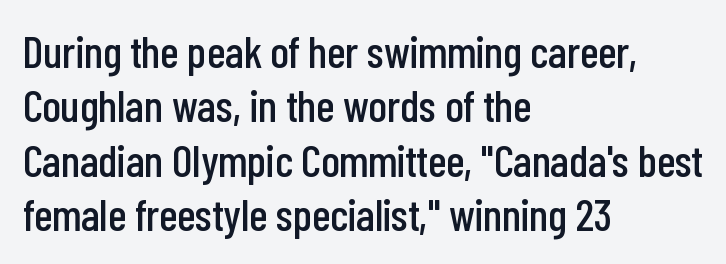
Q: Is the text italic (slanted)? A: No, it is upright.
Q: Is the typeface a serif or a sans-serif typeface? A: Sans-serif.
Q: Is the text underlined? A: No.
Q: How is the paragraph aligned? A: Left-aligned.
Q: Is the spacing between letters normal or unusually wide? A: Normal.
Q: Width (condensed, normal, or wide)? A: Condensed.
Q: Stroke contrast? A: Low.
Q: x-height? A: Medium.
Q: Monospaced? A: No.
